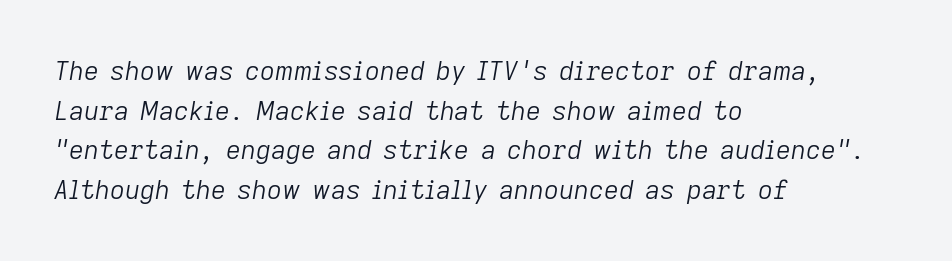
Q: Is the text bold? A: No.
Q: Is the text italic (slanted)? A: Yes, it leans right by about 9 degrees.
Q: Is the text underlined? A: No.
Q: How is the paragraph aligned? A: Left-aligned.
Q: Is the spacing between letters normal or unusually wide? A: Normal.
Q: Is the spacing between lines tight, normal or loose? A: Normal.
